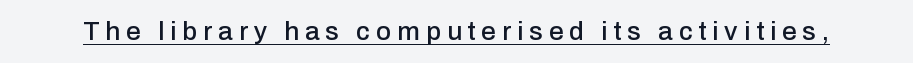
Unlike italic type, these characters show no tilt at all. Check the space under the baseline: a stroke is drawn there. Caption: expanded tracking, letters set apart.
